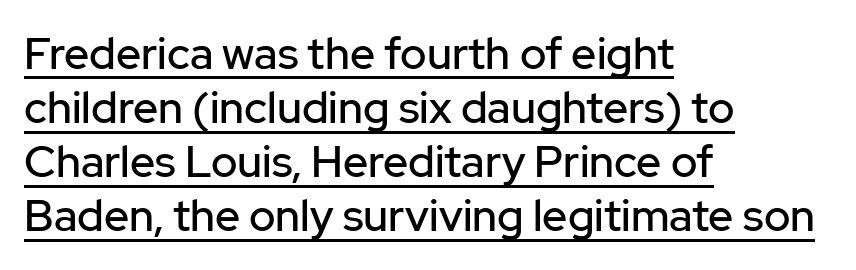
The image shows 44 px sans-serif type, upright; set left-aligned, line spacing 1.23x, normal letter spacing, underlined; low stroke contrast and a medium x-height.
